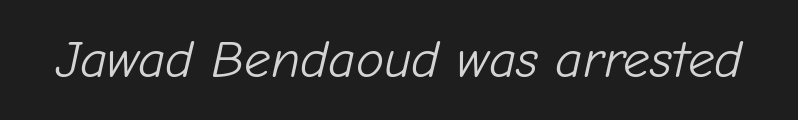
The image shows 53 px light type, italic (leaning right); set normal letter spacing, not underlined; low stroke contrast and a medium x-height.
